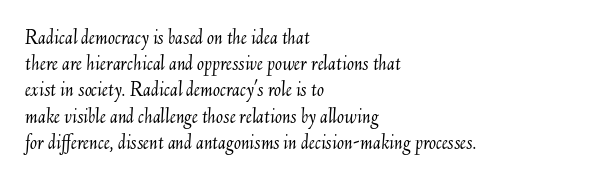
Notice how descenders clear the ascenders below comfortably — that's standard leading. The lines are quadded left. Weight class: somewhere from thin through regular. The rendering applies a slant to the glyphs. Check the space under the baseline: it is left empty.
